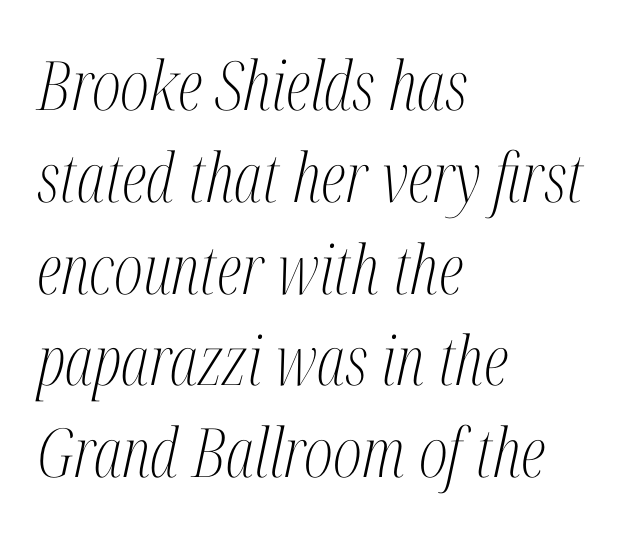
The rows are spaced the way most documents space them. In terms of letterform style, serifs are clearly present. The passage shown is typed in a proportional face where columns would drift. This sample is left-justified, so line endings fall wherever the words run out. Rendered with sloped, italic letterforms.
